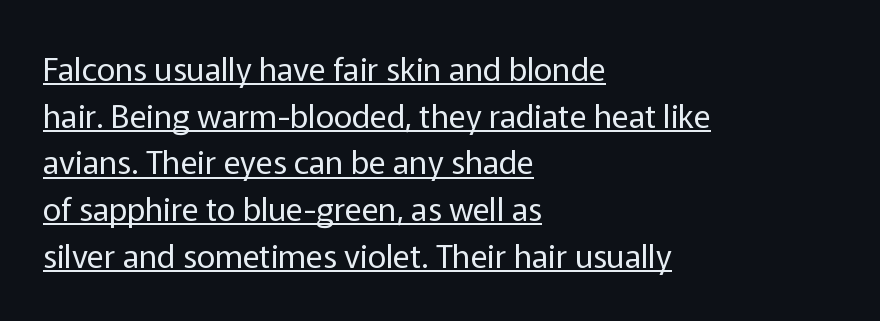
The image shows 32 px regular-weight sans-serif type, upright; set left-aligned, normal line spacing (1.46x), normal letter spacing, underlined; low stroke contrast and a medium x-height.
